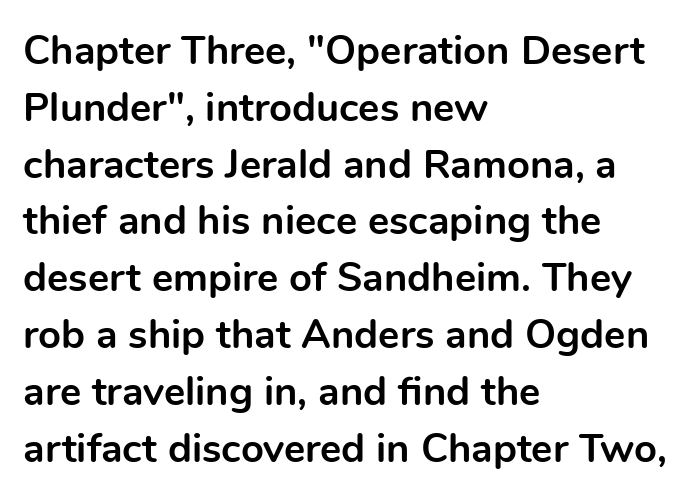
The image shows 40 px bold sans-serif type, upright; set left-aligned, normal line spacing (1.42x), normal letter spacing, not underlined; a medium x-height.
